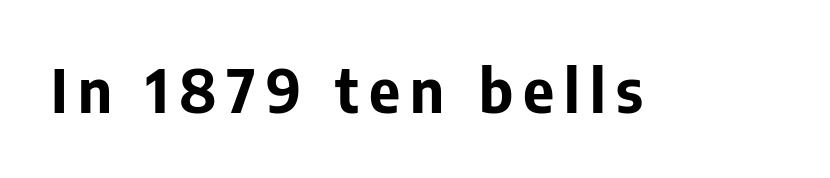
{"serif": "no", "italic": "no", "bold": "yes", "weight": "bold", "width": "normal", "stroke_contrast": "low", "x_height": "medium", "monospaced": "no", "underline": "no", "glyph_px": 60}
